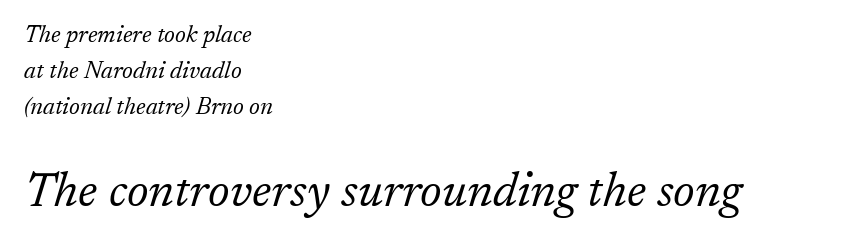
{"serif": "yes", "italic": "yes", "lean": "right", "slant_degrees": 17, "bold": "no", "weight": "light", "width": "normal", "stroke_contrast": "low", "x_height": "medium", "monospaced": "no", "underline": "no", "align": "left", "line_spacing": "normal", "line_spacing_ratio": 1.49, "letter_spacing": "normal", "letter_spacing_em": 0.0, "larger_block": "second", "size_ratio": 2.0, "glyph_px": 48}
